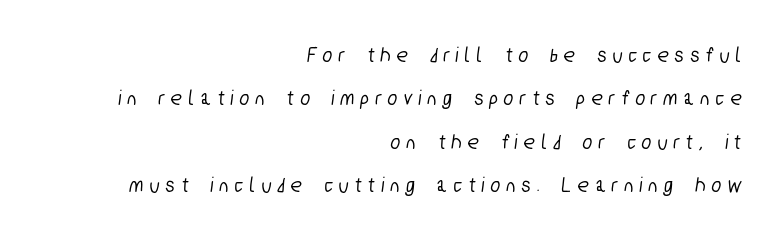
Q: Is the text underlined? A: No.
Q: How is the paragraph aligned? A: Right-aligned.
Q: Is the spacing between letters normal or unusually wide? A: Unusually wide.
Q: Is the spacing between lines tight, normal or loose? A: Loose.
